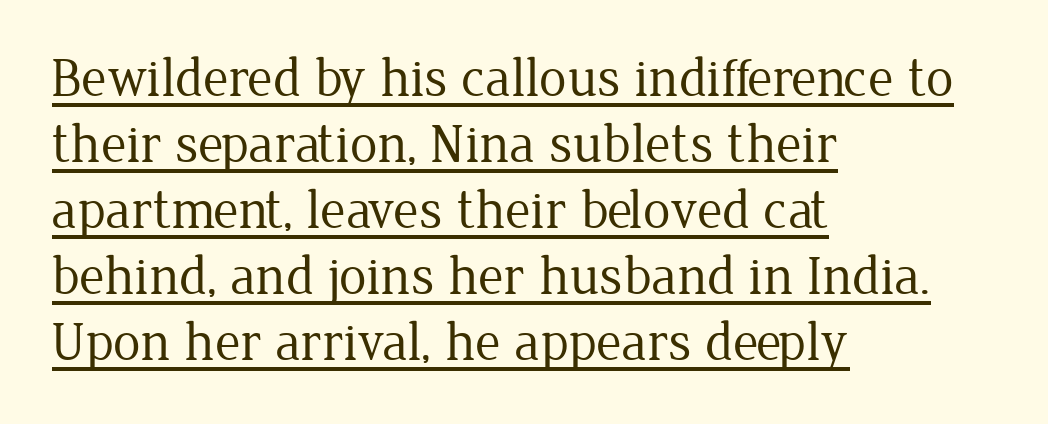
Q: Is the text bold? A: No.
Q: Is the text italic (slanted)? A: No, it is upright.
Q: Is the typeface a serif or a sans-serif typeface? A: Serif.
Q: Is the text underlined? A: Yes.
Q: How is the paragraph aligned? A: Left-aligned.
Q: Is the spacing between letters normal or unusually wide? A: Normal.
Q: Width (condensed, normal, or wide)? A: Normal.
Q: Stroke contrast? A: Low.
Q: x-height? A: Medium.
Q: Monospaced? A: No.
